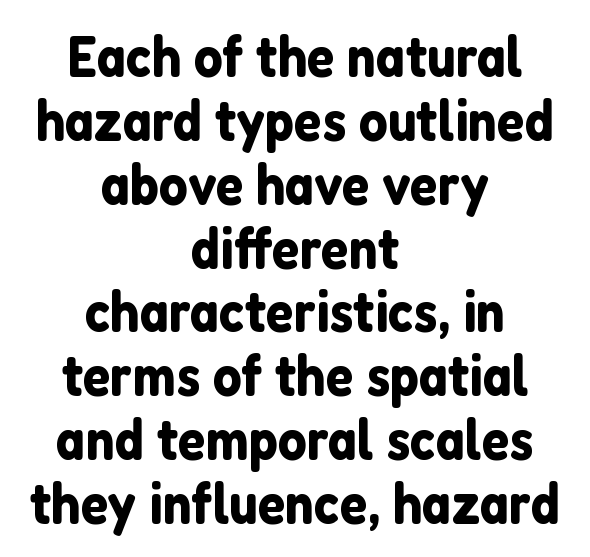
Q: Is the text italic (slanted)? A: No, it is upright.
Q: Is the typeface a serif or a sans-serif typeface? A: Sans-serif.
Q: Is the text underlined? A: No.
Q: How is the paragraph aligned? A: Centered.
Q: Is the spacing between letters normal or unusually wide? A: Normal.
Q: Is the spacing between lines tight, normal or loose? A: Tight.
Q: Width (condensed, normal, or wide)? A: Normal.
Q: Stroke contrast? A: Low.
Q: x-height? A: Medium.
Q: Monospaced? A: No.
